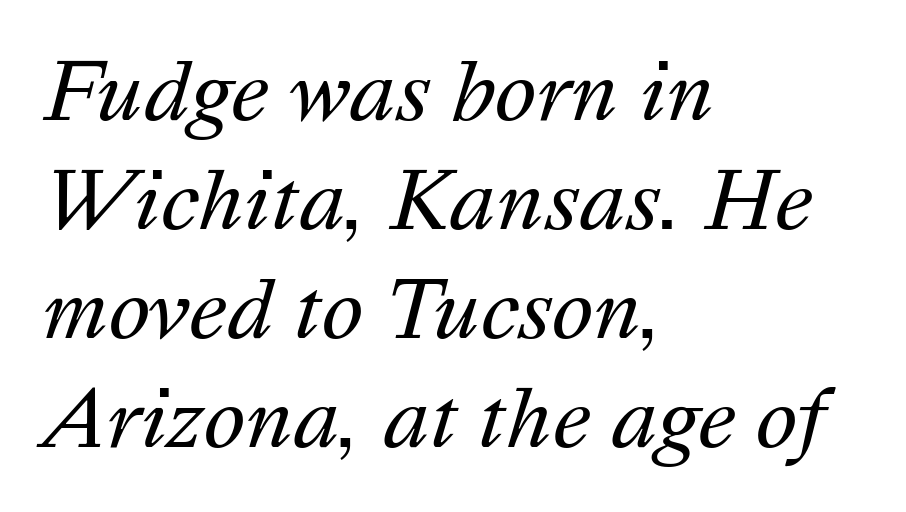
{"italic": "yes", "lean": "right", "slant_degrees": 16, "bold": "no", "weight": "regular", "width": "normal", "stroke_contrast": "medium", "x_height": "medium", "monospaced": "no", "underline": "no", "align": "left", "line_spacing": "normal", "line_spacing_ratio": 1.38, "letter_spacing": "normal", "letter_spacing_em": 0.0, "glyph_px": 79}
